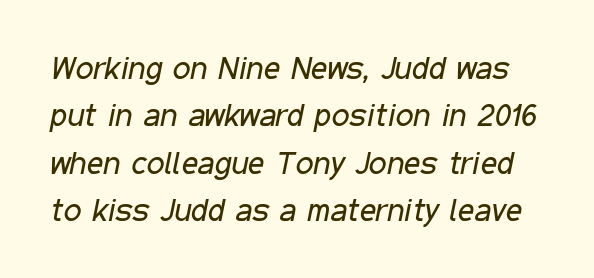
The image shows 32 px regular-weight, condensed type, italic (leaning right); set normal line spacing (1.48x), normal letter spacing, not underlined; low stroke contrast and a medium x-height.
